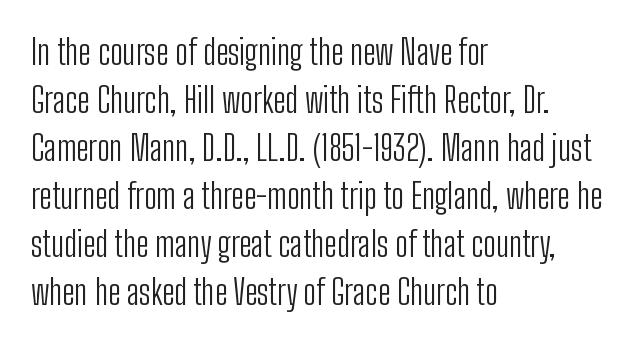
{"serif": "no", "italic": "no", "bold": "no", "weight": "light", "width": "condensed", "stroke_contrast": "low", "x_height": "medium", "monospaced": "no", "underline": "no", "align": "left", "line_spacing": "normal", "line_spacing_ratio": 1.41, "letter_spacing": "normal", "letter_spacing_em": 0.0, "glyph_px": 34}
